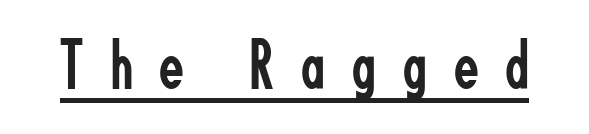
Q: Is the text bold? A: No.
Q: Is the text italic (slanted)? A: No, it is upright.
Q: Is the typeface a serif or a sans-serif typeface? A: Sans-serif.
Q: Is the text underlined? A: Yes.
Q: Is the spacing between letters normal or unusually wide? A: Unusually wide.
Q: Width (condensed, normal, or wide)? A: Condensed.
Q: Stroke contrast? A: Low.
Q: x-height? A: Small.
Q: Monospaced? A: No.
